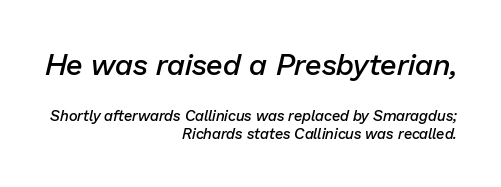
Q: Is the text bold? A: Semi-bold.
Q: Is the text italic (slanted)? A: Yes, it leans right by about 13 degrees.
Q: Is the text underlined? A: No.
Q: How is the paragraph aligned? A: Right-aligned.
Q: Is the spacing between letters normal or unusually wide? A: Normal.
Q: Which block of text is set in a larger size, the first (top) or the second (bottom)? A: The first (top) one.
Q: Width (condensed, normal, or wide)? A: Normal.
Q: Stroke contrast? A: Low.
Q: x-height? A: Medium.
Q: Monospaced? A: No.
